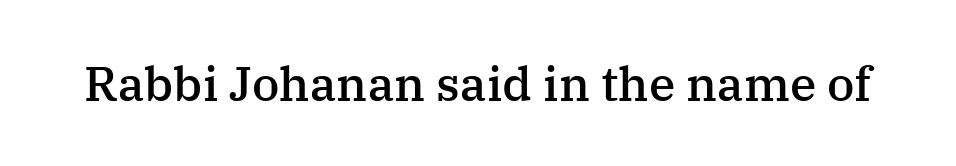
The image shows 48 px semibold serif type, upright; set normal letter spacing, not underlined; medium stroke contrast and a medium x-height.
